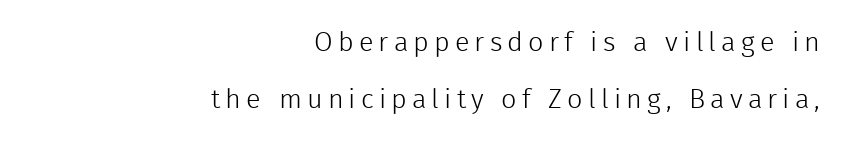
{"italic": "no", "bold": "no", "underline": "no", "align": "right", "line_spacing": "loose", "line_spacing_ratio": 2.1, "glyph_px": 27}
